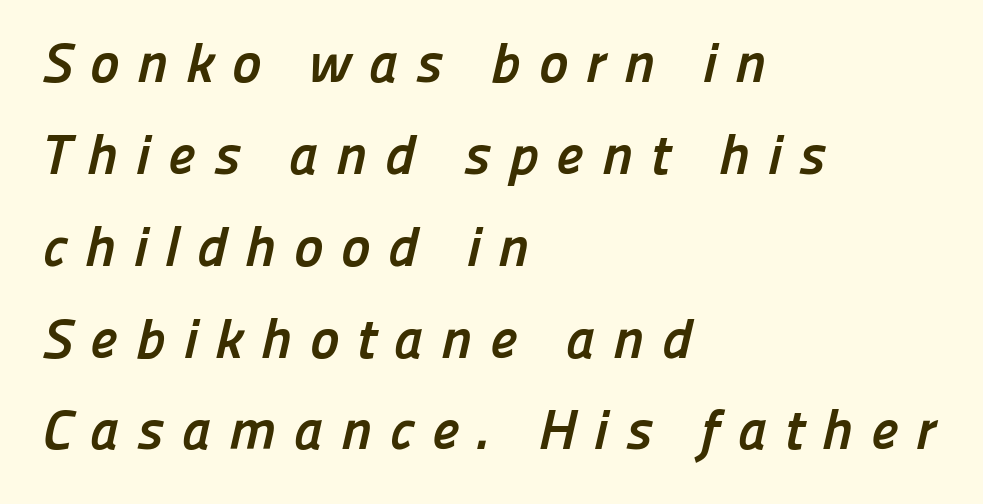
The compositor pushed each line to the left boundary. The leading is moderate, giving the passage an even texture. Every letter is thick-stroked: bold, no question. The passage shown is typed in a proportional face where columns would drift.
